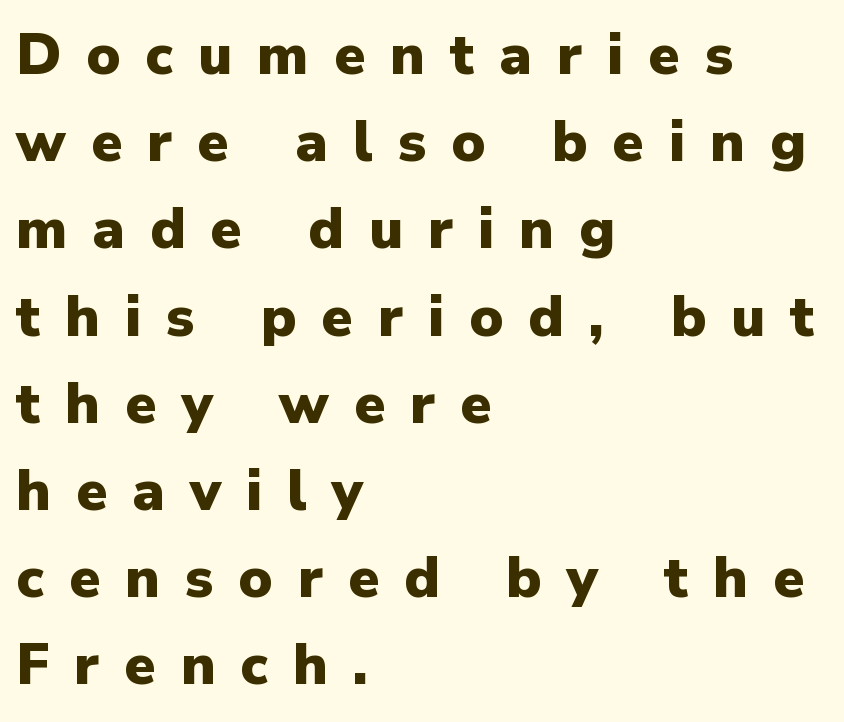
The image shows 57 px heavy sans-serif type, upright; set left-aligned, normal line spacing (1.53x), unusually wide letter spacing (+0.44 em), not underlined; low stroke contrast and a medium x-height.
